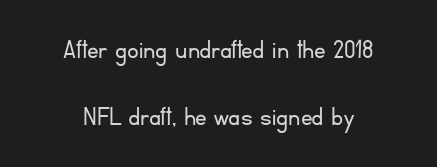
Q: Is the text bold? A: No.
Q: Is the text italic (slanted)? A: No, it is upright.
Q: Is the typeface a serif or a sans-serif typeface? A: Sans-serif.
Q: Is the text underlined? A: No.
Q: How is the paragraph aligned? A: Centered.
Q: Is the spacing between letters normal or unusually wide? A: Normal.
Q: Is the spacing between lines tight, normal or loose? A: Loose.
Q: Width (condensed, normal, or wide)? A: Normal.
Q: Stroke contrast? A: Low.
Q: x-height? A: Small.
Q: Monospaced? A: No.
